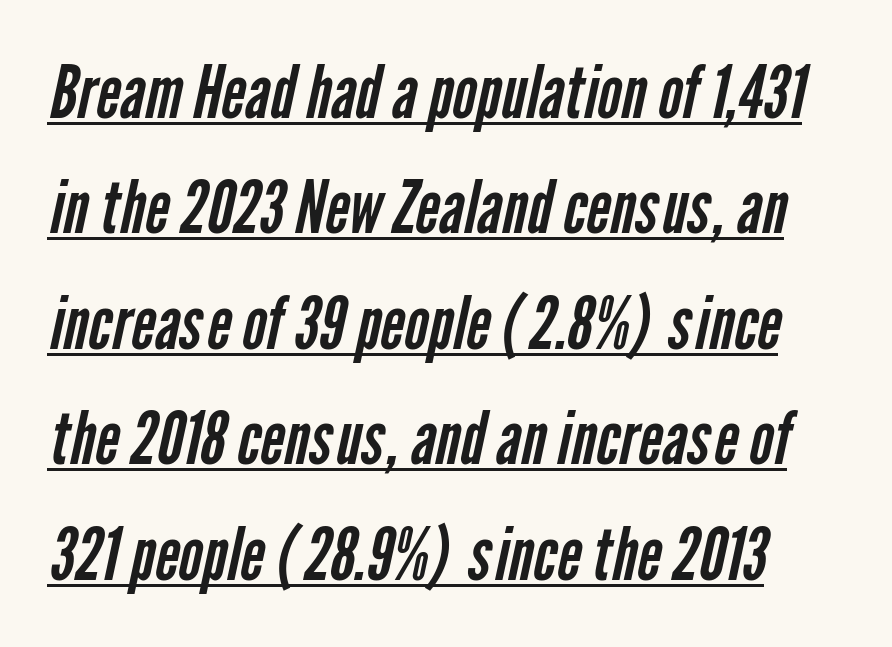
Regarding serifs, this sample does without them. Each word holds together tightly as a unit, with standard inter-letter gaps. The passage is arranged the way most books set body copy — flush left. Regarding leading, the lines here are spaced in the standard way.
